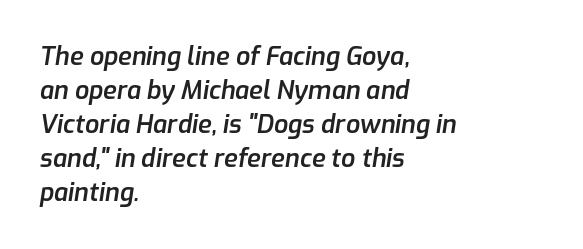
Horizontal bands of white between lines are of average thickness. Teacher's note: observe the even left margin — that is flush-left alignment. Nobody drew a line under any word here. The typography opts for an oblique posture over an upright one. A fair bit of extra ink — the face is semibold, not bold.
